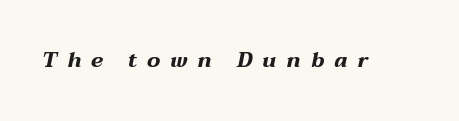
{"italic": "yes", "lean": "right", "slant_degrees": 12, "bold": "yes", "underline": "no", "letter_spacing": "wide", "letter_spacing_em": 0.47, "glyph_px": 21}
